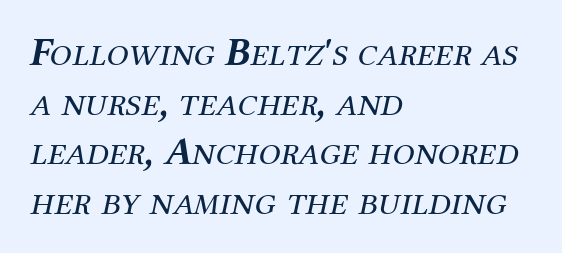
Q: Is the text bold? A: No.
Q: Is the text italic (slanted)? A: Yes, it leans right by about 12 degrees.
Q: Is the typeface a serif or a sans-serif typeface? A: Serif.
Q: Is the text underlined? A: No.
Q: How is the paragraph aligned? A: Left-aligned.
Q: Is the spacing between letters normal or unusually wide? A: Normal.
Q: Width (condensed, normal, or wide)? A: Normal.
Q: Stroke contrast? A: Medium.
Q: x-height? A: Medium.
Q: Monospaced? A: No.
